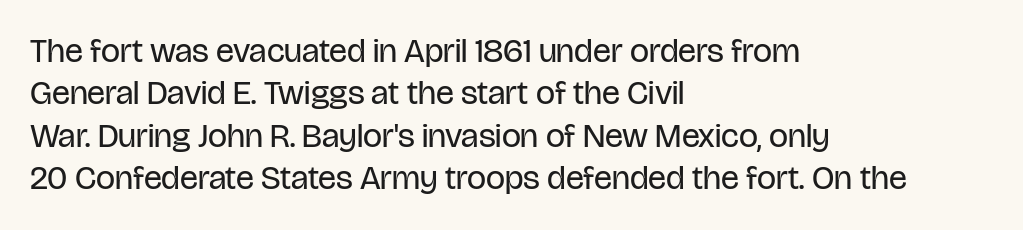
Lines of text with bare space underneath. The typography opts for an upright posture over an oblique one. Character widths vary here, with narrow letters taking less room than wide ones. The rendering uses a moderate line-height, typical for paragraphs.
